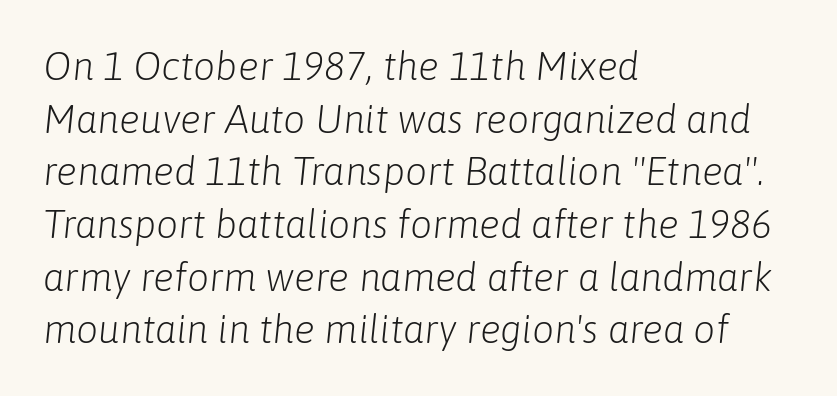
Q: Is the text bold? A: No.
Q: Is the text italic (slanted)? A: Yes, it leans right by about 6 degrees.
Q: Is the text underlined? A: No.
Q: How is the paragraph aligned? A: Left-aligned.
Q: Is the spacing between letters normal or unusually wide? A: Normal.
Q: Is the spacing between lines tight, normal or loose? A: Normal.
Q: Width (condensed, normal, or wide)? A: Normal.
Q: Stroke contrast? A: Low.
Q: x-height? A: Medium.
Q: Monospaced? A: No.
